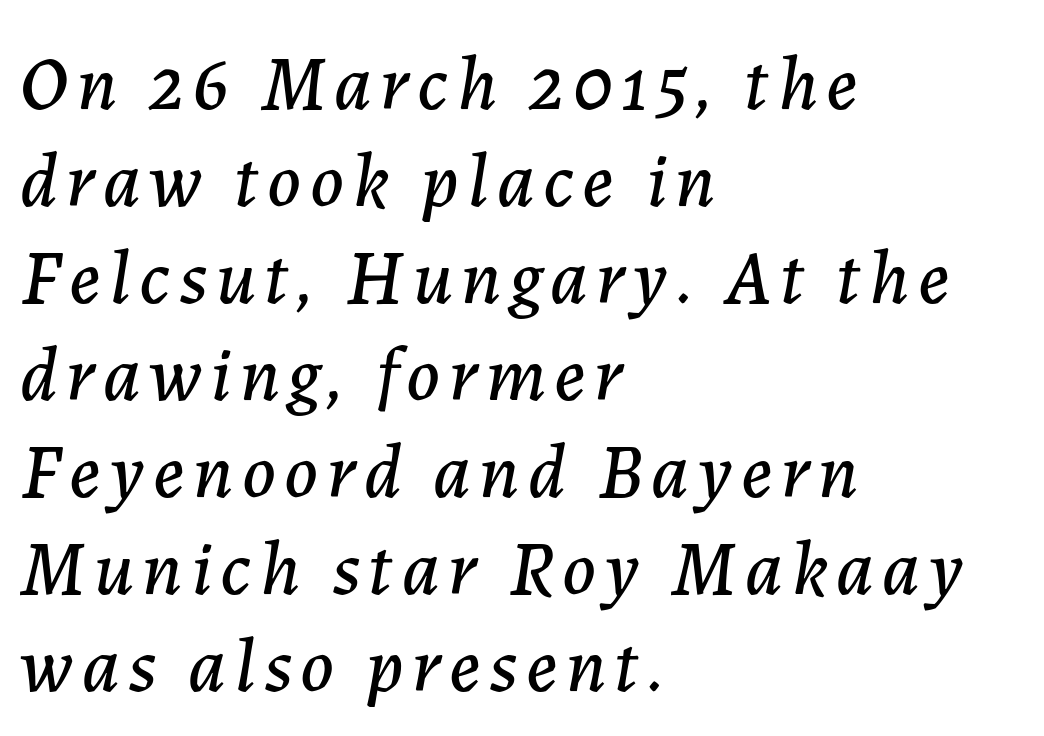
{"italic": "yes", "lean": "right", "slant_degrees": 7, "width": "normal", "stroke_contrast": "low", "x_height": "medium", "monospaced": "no", "underline": "no", "align": "left", "line_spacing": "normal", "line_spacing_ratio": 1.26, "glyph_px": 77}
